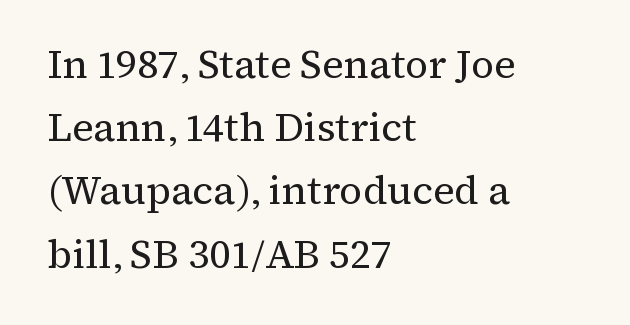
Q: Is the text bold? A: No.
Q: Is the text italic (slanted)? A: No, it is upright.
Q: Is the typeface a serif or a sans-serif typeface? A: Serif.
Q: Is the text underlined? A: No.
Q: How is the paragraph aligned? A: Left-aligned.
Q: Is the spacing between letters normal or unusually wide? A: Normal.
Q: Is the spacing between lines tight, normal or loose? A: Normal.
Q: Width (condensed, normal, or wide)? A: Normal.
Q: Stroke contrast? A: Medium.
Q: x-height? A: Medium.
Q: Monospaced? A: No.
